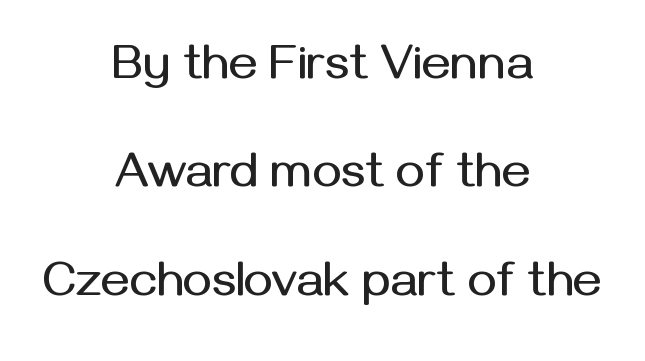
The image shows 49 px sans-serif type, upright; set centered, loose line spacing (2.21x), normal letter spacing, not underlined; medium stroke contrast and a medium x-height.
